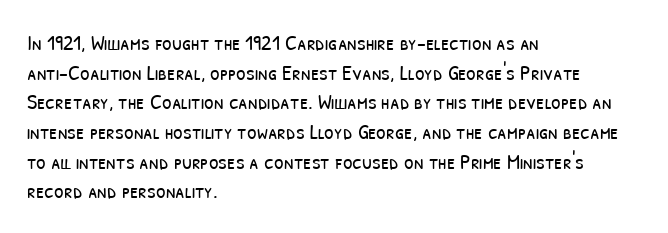
Q: Is the text bold? A: No.
Q: Is the text underlined? A: No.
Q: How is the paragraph aligned? A: Left-aligned.
Q: Is the spacing between letters normal or unusually wide? A: Normal.
Q: Is the spacing between lines tight, normal or loose? A: Normal.
